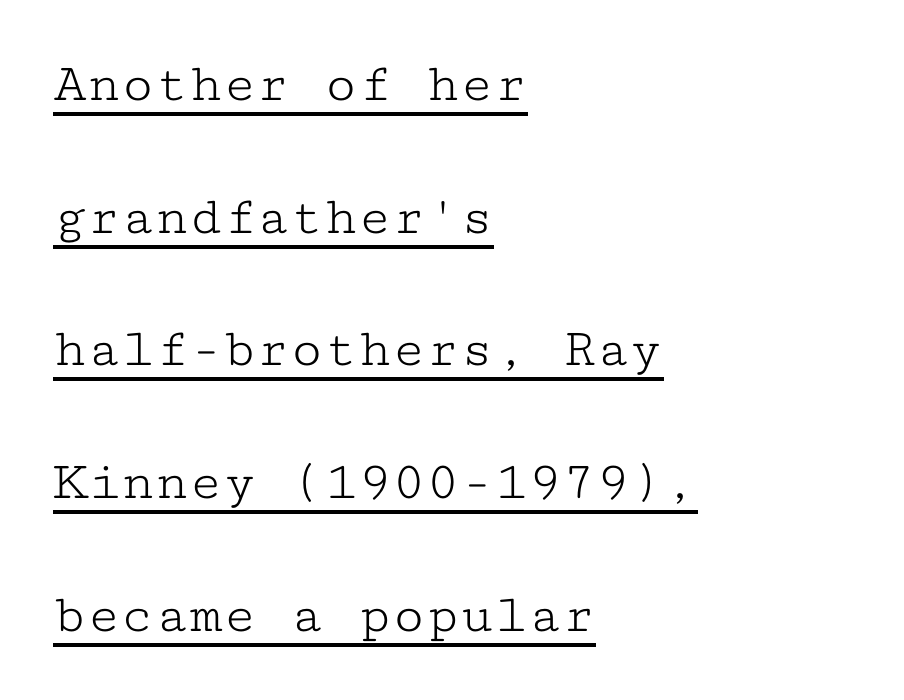
Teacher's note: observe the even left margin — that is flush-left alignment. Looks like terminal output: every glyph gets an equal slot. No letter is thick-stroked: the sample isn't bold. The passage shown has conventional tracking throughout. Serif or sans? Serif — the stroke terminals have little feet. Notice how the stems are strictly vertical — no italics here.
